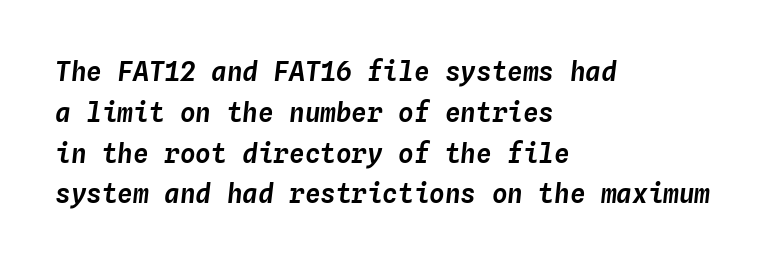
Q: Is the text italic (slanted)? A: Yes, it leans right by about 4 degrees.
Q: Is the text underlined? A: No.
Q: How is the paragraph aligned? A: Left-aligned.
Q: Is the spacing between letters normal or unusually wide? A: Normal.
Q: Is the spacing between lines tight, normal or loose? A: Normal.
